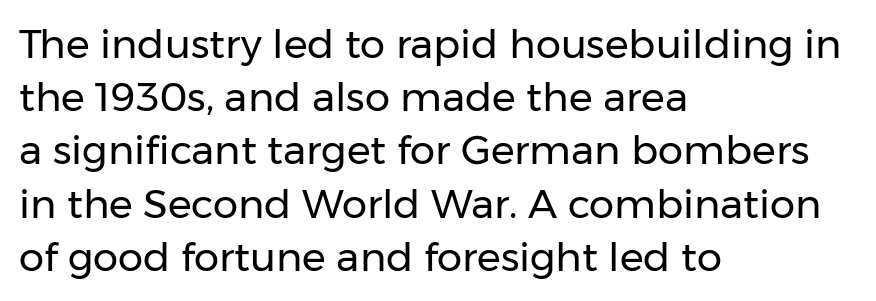
The image shows 40 px regular-weight sans-serif type, upright; set left-aligned, normal line spacing (1.33x), normal letter spacing, not underlined; low stroke contrast and a medium x-height.
